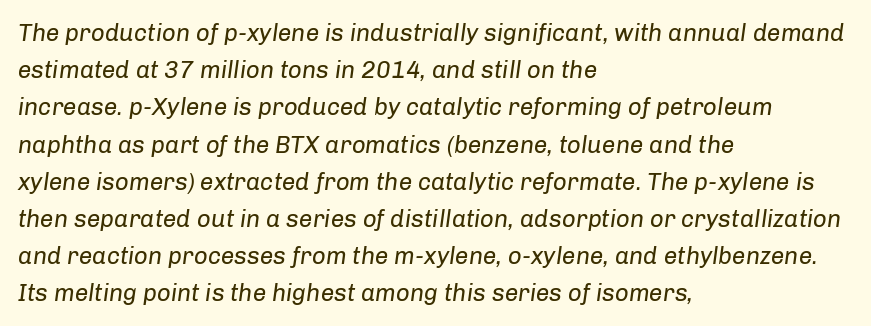
Q: Is the text bold? A: No.
Q: Is the text italic (slanted)? A: Yes, it leans right by about 8 degrees.
Q: Is the text underlined? A: No.
Q: How is the paragraph aligned? A: Left-aligned.
Q: Is the spacing between letters normal or unusually wide? A: Normal.
Q: Is the spacing between lines tight, normal or loose? A: Normal.
